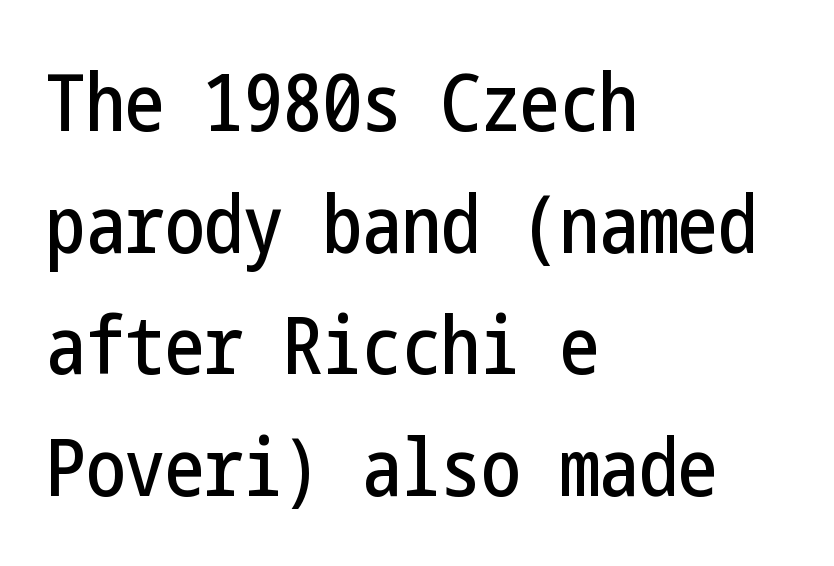
The image shows 79 px condensed sans-serif type, upright; set left-aligned, normal line spacing (1.54x), normal letter spacing, not underlined; low stroke contrast and a medium x-height.
